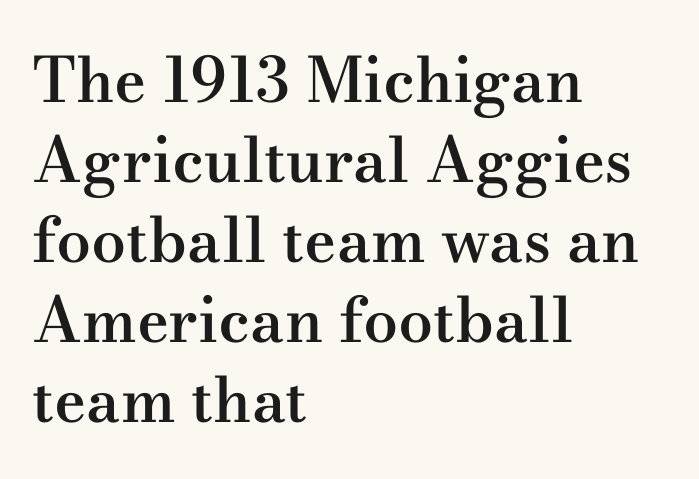
Q: Is the text bold? A: Semi-bold.
Q: Is the text italic (slanted)? A: No, it is upright.
Q: Is the typeface a serif or a sans-serif typeface? A: Serif.
Q: Is the text underlined? A: No.
Q: How is the paragraph aligned? A: Left-aligned.
Q: Is the spacing between letters normal or unusually wide? A: Normal.
Q: Is the spacing between lines tight, normal or loose? A: Normal.
Q: Width (condensed, normal, or wide)? A: Wide.
Q: Stroke contrast? A: Medium.
Q: x-height? A: Small.
Q: Monospaced? A: No.
